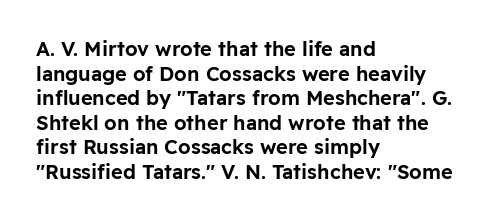
Here the glyphs are tracked normally, forming tight word shapes. The baseline area is clear. Ascenders rise straight up at ninety degrees. These lines stack with their left ends in a neat column.
